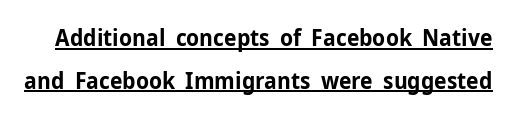
Q: Is the text bold? A: Yes.
Q: Is the text italic (slanted)? A: No, it is upright.
Q: Is the text underlined? A: Yes.
Q: Is the spacing between letters normal or unusually wide? A: Normal.
